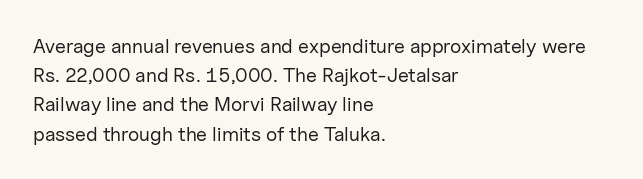
Q: Is the text bold? A: No.
Q: Is the text italic (slanted)? A: No, it is upright.
Q: Is the text underlined? A: No.
Q: How is the paragraph aligned? A: Left-aligned.
Q: Is the spacing between letters normal or unusually wide? A: Normal.
Q: Is the spacing between lines tight, normal or loose? A: Normal.
